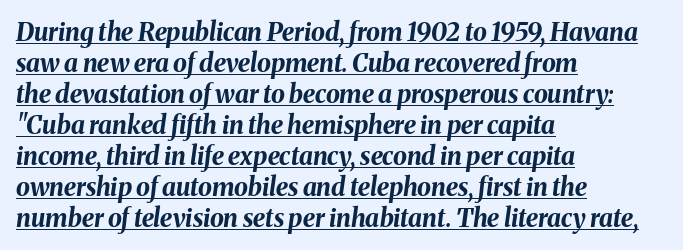
Q: Is the text bold? A: Yes.
Q: Is the text italic (slanted)? A: Yes, it leans right by about 8 degrees.
Q: Is the text underlined? A: Yes.
Q: How is the paragraph aligned? A: Left-aligned.
Q: Is the spacing between letters normal or unusually wide? A: Normal.
